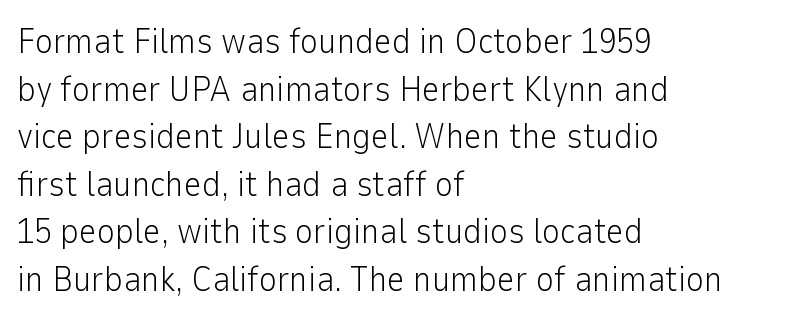
{"serif": "no", "italic": "no", "bold": "no", "weight": "light", "width": "normal", "stroke_contrast": "low", "x_height": "medium", "monospaced": "no", "underline": "no", "align": "left", "line_spacing": "normal", "line_spacing_ratio": 1.36, "letter_spacing": "normal", "letter_spacing_em": 0.0, "glyph_px": 35}
